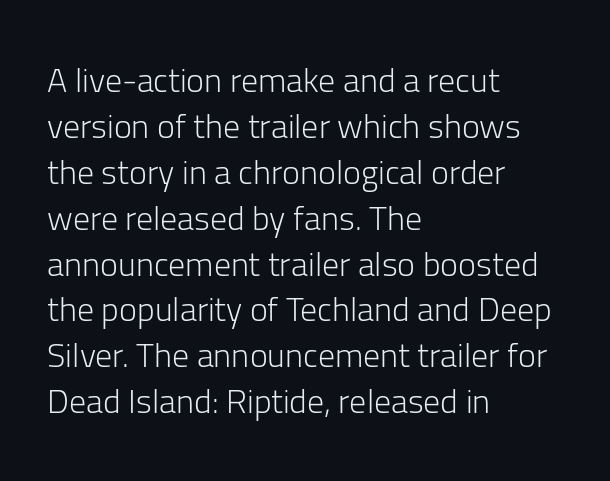
Q: Is the text bold? A: No.
Q: Is the text italic (slanted)? A: No, it is upright.
Q: Is the typeface a serif or a sans-serif typeface? A: Sans-serif.
Q: Is the text underlined? A: No.
Q: How is the paragraph aligned? A: Left-aligned.
Q: Is the spacing between letters normal or unusually wide? A: Normal.
Q: Is the spacing between lines tight, normal or loose? A: Normal.
Q: Width (condensed, normal, or wide)? A: Normal.
Q: Stroke contrast? A: Low.
Q: x-height? A: Medium.
Q: Monospaced? A: No.
